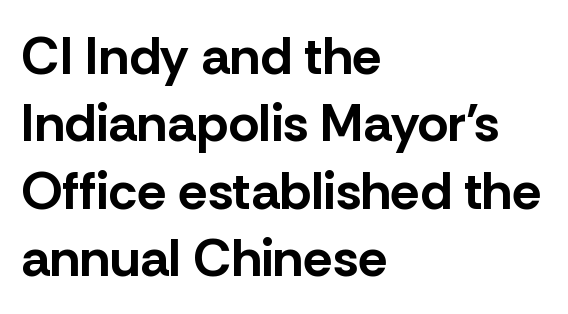
The image shows 53 px bold sans-serif type, upright; set left-aligned, normal line spacing (1.27x), normal letter spacing, not underlined; low stroke contrast and a medium x-height.
